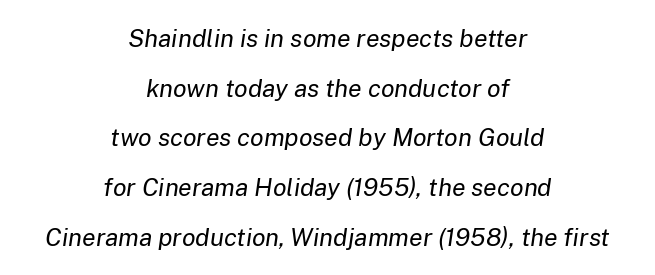
{"italic": "yes", "lean": "right", "slant_degrees": 8, "bold": "no", "underline": "no", "align": "center", "line_spacing": "loose", "line_spacing_ratio": 1.99, "letter_spacing": "normal", "letter_spacing_em": 0.0, "glyph_px": 25}
